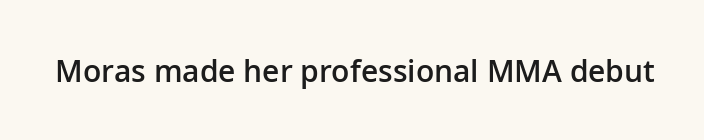
Strokes here are thickened, but only to semibold level. The words here are not underlined. The letters sit at their default tracking, neither squeezed nor spread. Note the varied advance widths — an 'i' is clearly narrower than an 'm'.
